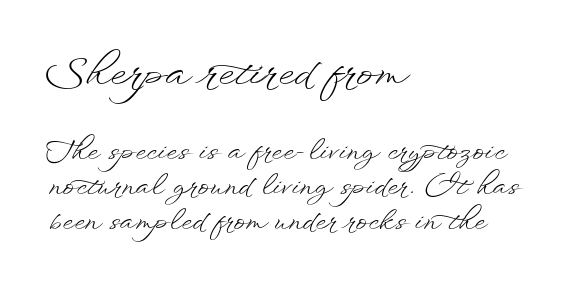
Q: Is the text bold? A: No.
Q: Is the text italic (slanted)? A: Yes.
Q: Is the text underlined? A: No.
Q: How is the paragraph aligned? A: Left-aligned.
Q: Is the spacing between letters normal or unusually wide? A: Normal.
Q: Is the spacing between lines tight, normal or loose? A: Normal.
Q: Which block of text is set in a larger size, the first (top) or the second (bottom)? A: The first (top) one.
Q: Width (condensed, normal, or wide)? A: Wide.
Q: Stroke contrast? A: Low.
Q: x-height? A: Small.
Q: Monospaced? A: No.
